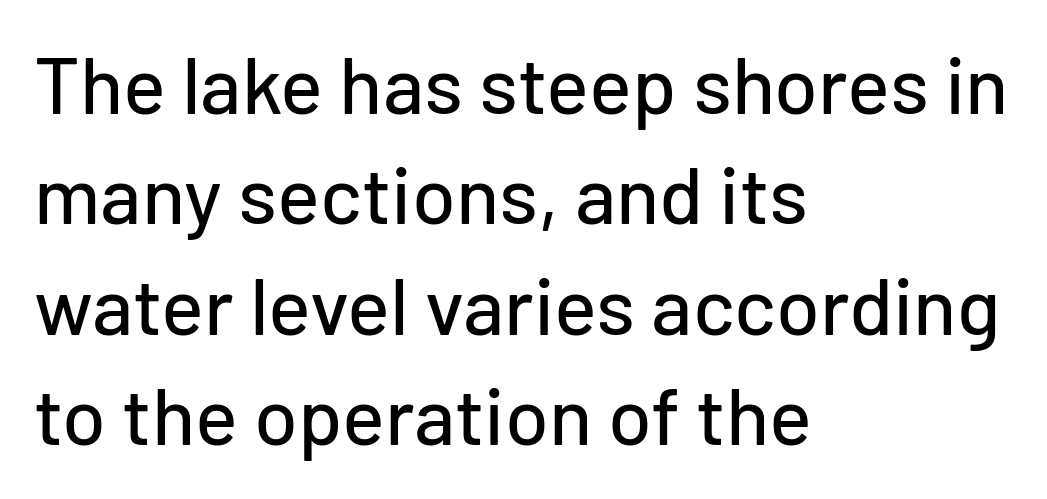
{"serif": "no", "italic": "no", "width": "normal", "stroke_contrast": "low", "x_height": "medium", "monospaced": "no", "underline": "no", "align": "left", "line_spacing": "normal", "line_spacing_ratio": 1.38, "letter_spacing": "normal", "letter_spacing_em": 0.0, "glyph_px": 80}
